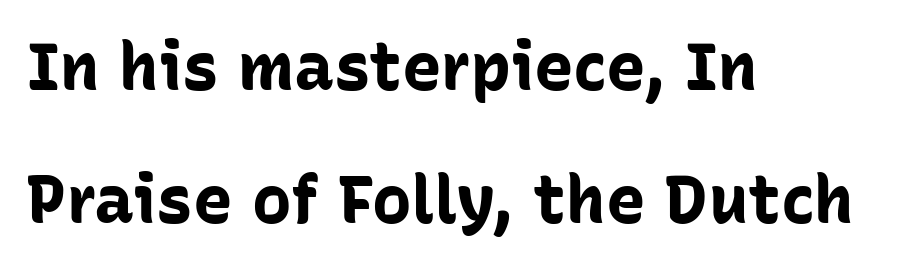
Q: Is the text bold? A: Yes.
Q: Is the text italic (slanted)? A: No, it is upright.
Q: Is the typeface a serif or a sans-serif typeface? A: Sans-serif.
Q: Is the text underlined? A: No.
Q: How is the paragraph aligned? A: Left-aligned.
Q: Is the spacing between letters normal or unusually wide? A: Normal.
Q: Is the spacing between lines tight, normal or loose? A: Loose.
Q: Width (condensed, normal, or wide)? A: Normal.
Q: Stroke contrast? A: Low.
Q: x-height? A: Medium.
Q: Monospaced? A: No.
